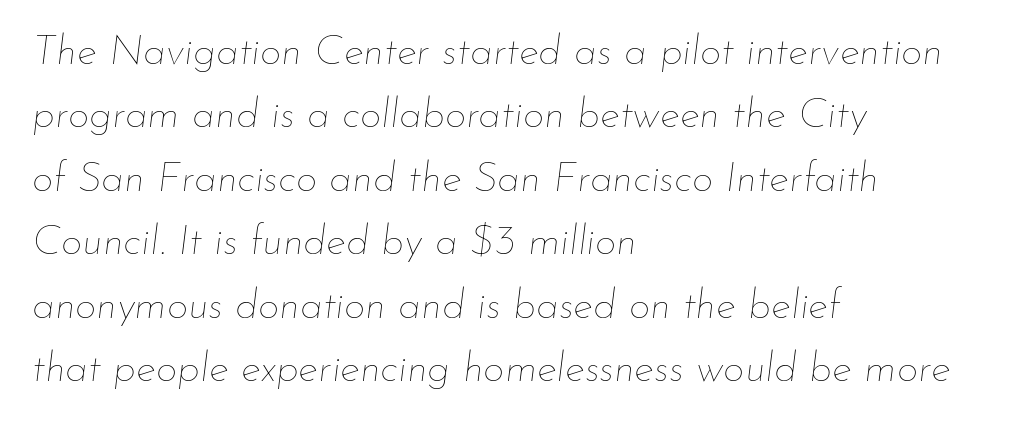
The image shows 42 px thin type, italic (leaning right); set left-aligned, normal line spacing (1.51x), normal letter spacing, not underlined; low stroke contrast and a small x-height.
